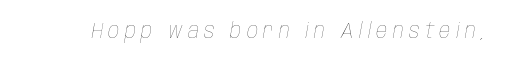
The image shows 22 px text type, italic (leaning right); set unusually wide letter spacing (+0.24 em), not underlined.
